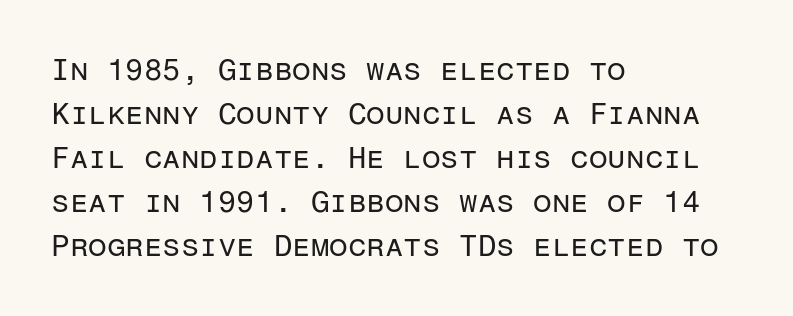
The image shows 30 px regular-weight sans-serif type, upright, monospaced; set left-aligned, normal line spacing (1.47x), normal letter spacing, not underlined; low stroke contrast and a medium x-height.
